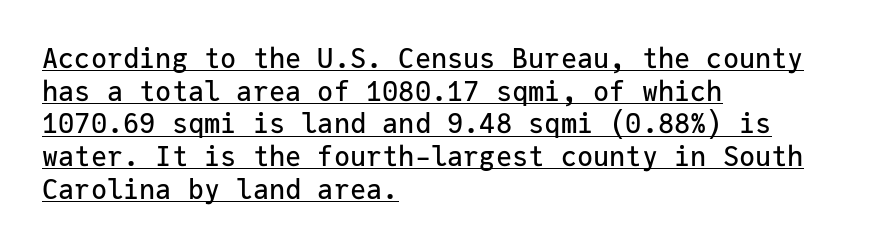
Q: Is the text italic (slanted)? A: No, it is upright.
Q: Is the text underlined? A: Yes.
Q: How is the paragraph aligned? A: Left-aligned.
Q: Is the spacing between letters normal or unusually wide? A: Normal.
